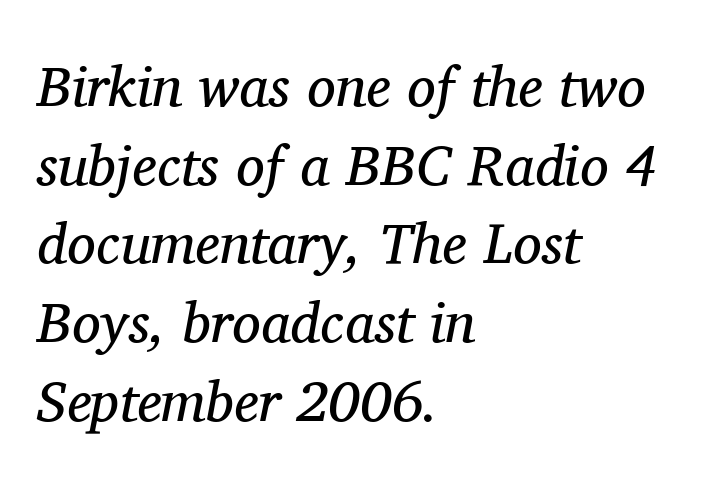
{"serif": "yes", "italic": "yes", "lean": "right", "slant_degrees": 11, "bold": "no", "weight": "regular", "width": "normal", "stroke_contrast": "medium", "x_height": "medium", "monospaced": "no", "underline": "no", "align": "left", "line_spacing": "normal", "line_spacing_ratio": 1.38, "letter_spacing": "normal", "letter_spacing_em": 0.0, "glyph_px": 57}
